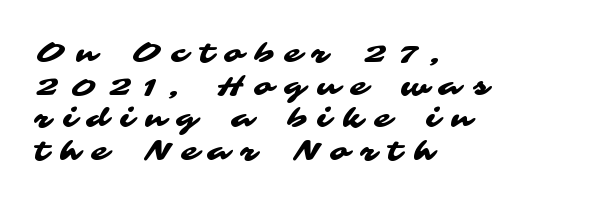
The image shows 27 px text type; set left-aligned, line spacing 1.21x, unusually wide letter spacing (+0.44 em), not underlined.
